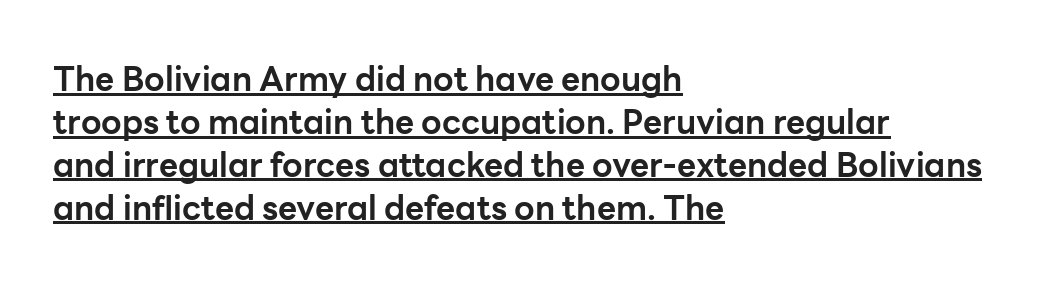
Q: Is the text bold? A: Yes.
Q: Is the text italic (slanted)? A: No, it is upright.
Q: Is the typeface a serif or a sans-serif typeface? A: Sans-serif.
Q: Is the text underlined? A: Yes.
Q: How is the paragraph aligned? A: Left-aligned.
Q: Is the spacing between letters normal or unusually wide? A: Normal.
Q: Is the spacing between lines tight, normal or loose? A: Normal.
Q: Width (condensed, normal, or wide)? A: Normal.
Q: Stroke contrast? A: Low.
Q: x-height? A: Medium.
Q: Monospaced? A: No.
